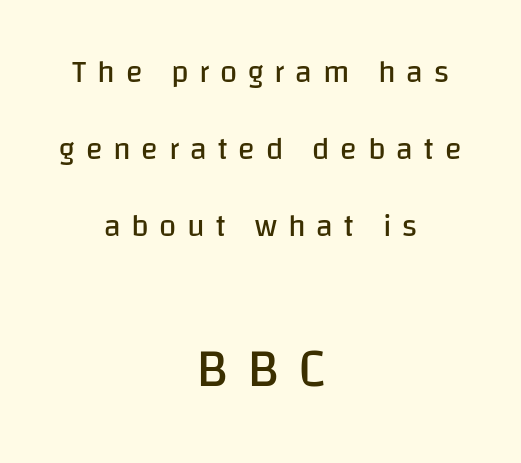
Size contrast runs from small at the top to large at the bottom. The text was rendered using a sans face with plain stroke endings. The space beneath each line is pristine and unruled. This sample has the flowing, uneven cadence of proportional lettering. How would I describe the line gaps? Wide and relaxed. The face looks like a standard text weight, possibly lighter.
